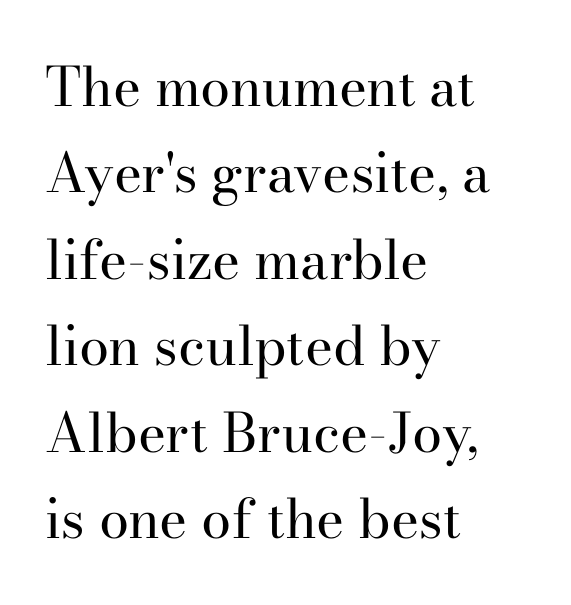
Q: Is the text bold? A: No.
Q: Is the text italic (slanted)? A: No, it is upright.
Q: Is the typeface a serif or a sans-serif typeface? A: Serif.
Q: Is the text underlined? A: No.
Q: How is the paragraph aligned? A: Left-aligned.
Q: Is the spacing between letters normal or unusually wide? A: Normal.
Q: Is the spacing between lines tight, normal or loose? A: Normal.
Q: Width (condensed, normal, or wide)? A: Normal.
Q: Stroke contrast? A: High.
Q: x-height? A: Small.
Q: Monospaced? A: No.
